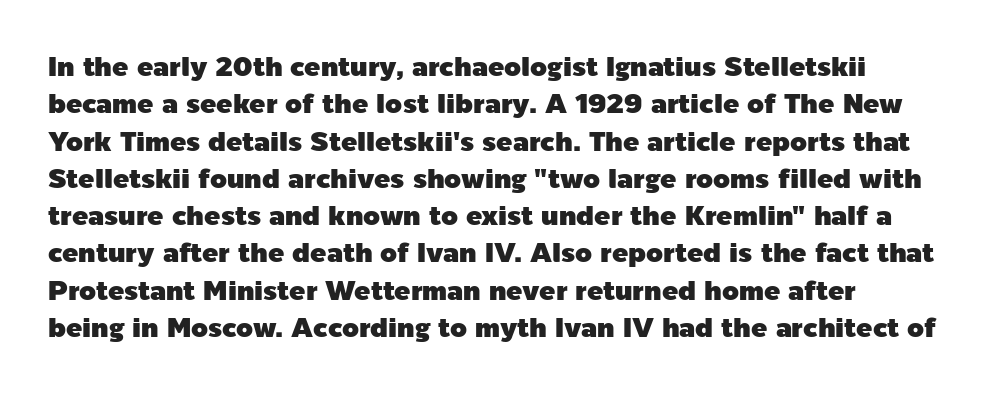
The passage shown is not underscored anywhere. What's the leading like? Ordinary, nothing unusual. The horizontal fit of the characters is conventional and even. Nope, not italic — everything's standing straight.
